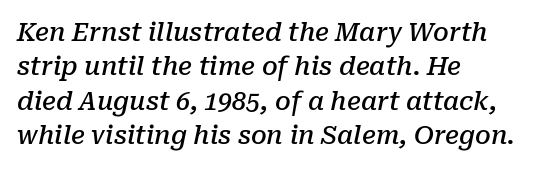
As a designer I'd log this as weight 600, semibold. Leading matches the norm, producing a regular column. Characters follow at the spacing the type designer built in. Visually the block forms a straight wall on the left and a jagged coastline on the right.
